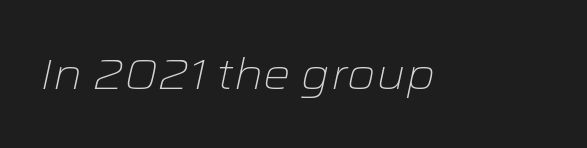
{"italic": "yes", "lean": "right", "slant_degrees": 12, "bold": "no", "weight": "light", "width": "wide", "stroke_contrast": "low", "x_height": "medium", "monospaced": "no", "underline": "no", "letter_spacing": "normal", "letter_spacing_em": 0.0, "glyph_px": 43}
